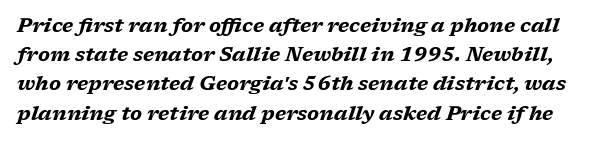
Observe the lean: these are italic letterforms. Honestly, there is no underline to notice here at all. Interline gaps are of average width in this sample. The font is running at its bold setting. The tracking reads as untouched default to a designer's eye.
